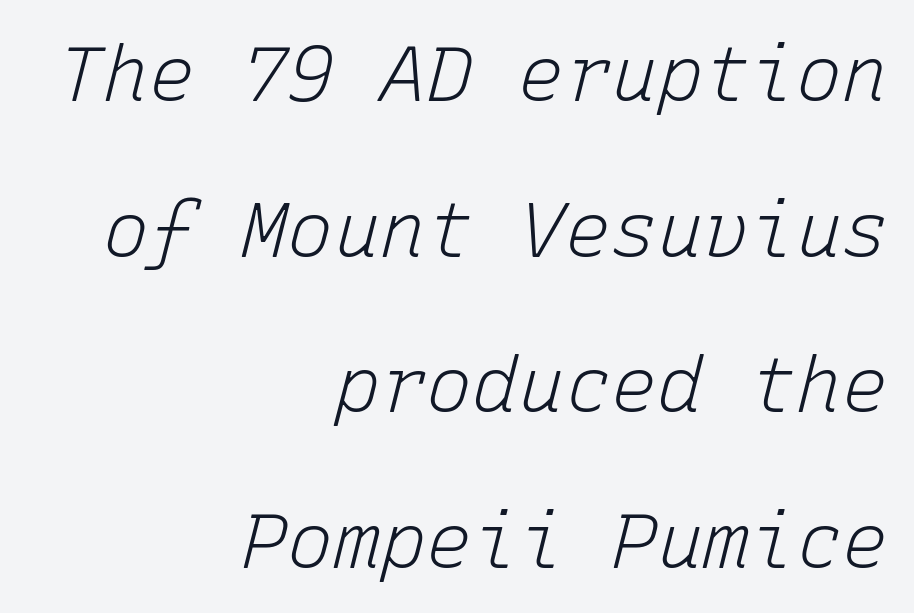
The words here are not underlined. What's the leading like? Stretched, with rows far apart. An italicized treatment has been applied to the whole sample. The passage shown is not bold in any degree.
